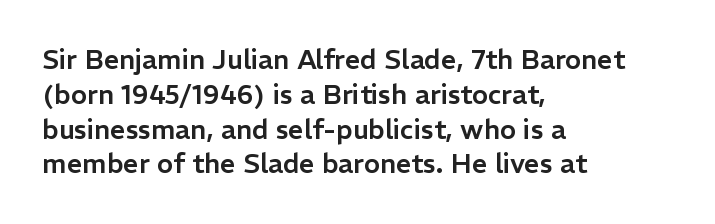
Students, observe: this is what conventionally led text looks like. This sample uses plain, unmodified letter spacing. Nobody drew a line under any word here. The typesetter chose a ragged-right arrangement here. Style check: upright.
